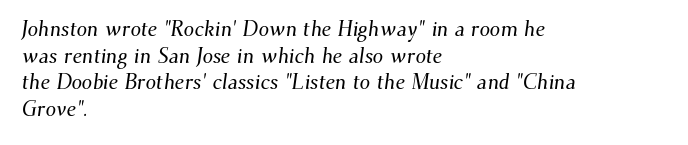
The image shows 21 px text type; set left-aligned, normal line spacing (1.27x), normal letter spacing, not underlined.
